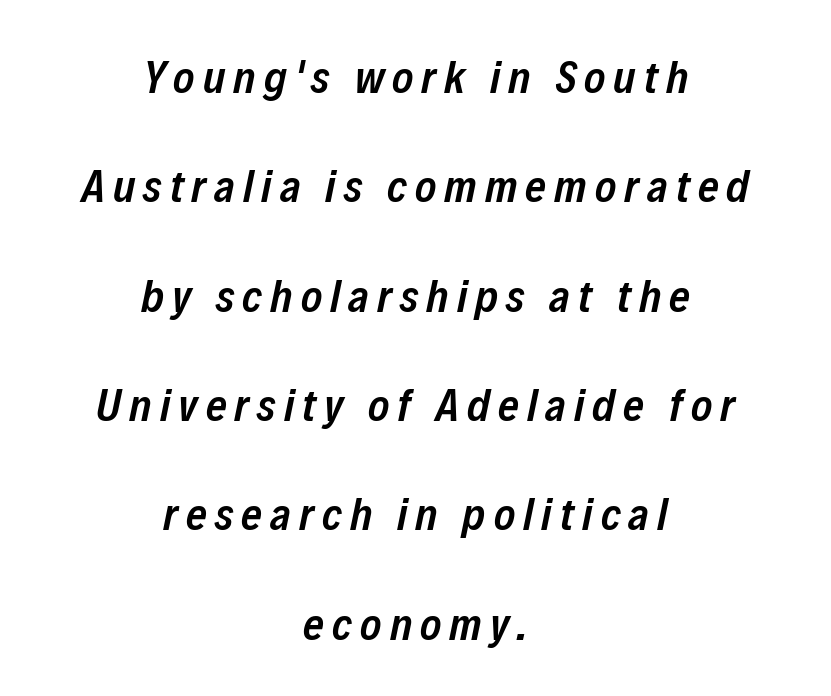
{"italic": "yes", "lean": "right", "slant_degrees": 12, "bold": "semi", "weight": "semibold", "width": "condensed", "stroke_contrast": "low", "x_height": "medium", "monospaced": "no", "underline": "no", "align": "center", "line_spacing": "loose", "line_spacing_ratio": 2.43, "glyph_px": 45}
